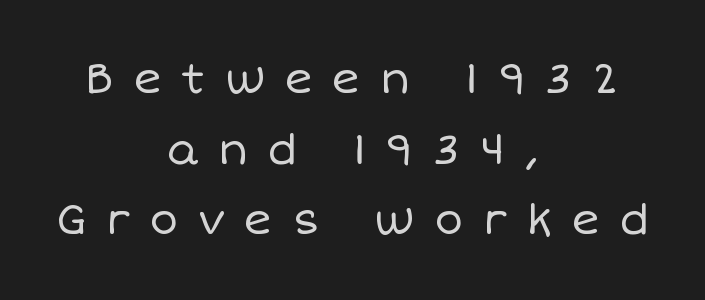
Q: Is the text bold? A: No.
Q: Is the text italic (slanted)? A: No, it is upright.
Q: Is the text underlined? A: No.
Q: How is the paragraph aligned? A: Centered.
Q: Is the spacing between letters normal or unusually wide? A: Unusually wide.
Q: Is the spacing between lines tight, normal or loose? A: Normal.
Q: Width (condensed, normal, or wide)? A: Normal.
Q: Stroke contrast? A: Low.
Q: x-height? A: Large.
Q: Monospaced? A: No.
